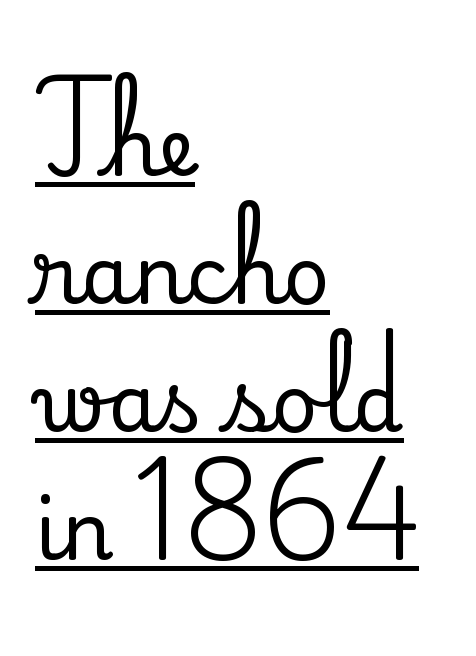
{"serif": "yes", "italic": "no", "width": "normal", "stroke_contrast": "medium", "x_height": "small", "monospaced": "no", "underline": "yes", "align": "left", "line_spacing": "normal", "line_spacing_ratio": 1.6, "letter_spacing": "normal", "letter_spacing_em": 0.0, "glyph_px": 80}
